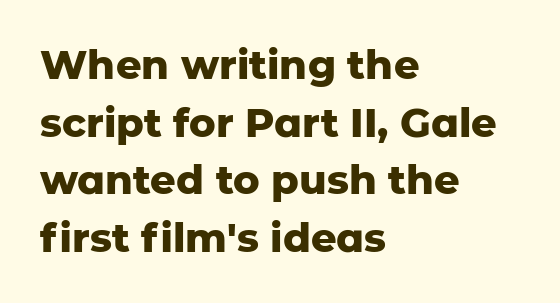
{"serif": "no", "italic": "no", "bold": "yes", "weight": "heavy", "width": "normal", "stroke_contrast": "low", "x_height": "medium", "monospaced": "no", "underline": "no", "align": "left", "line_spacing": "normal", "line_spacing_ratio": 1.44, "letter_spacing": "normal", "letter_spacing_em": 0.0, "glyph_px": 40}
